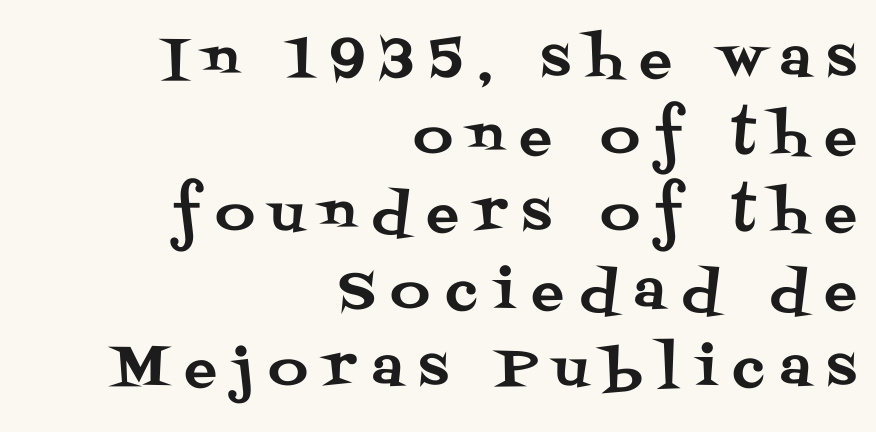
The type family on display is of the serif kind. Evenly set lines give the paragraph a standard silhouette. There is plenty of visible air inserted between adjacent glyphs. This sample has the flowing, uneven cadence of proportional lettering. Unmarked baselines from the first word to the last.
